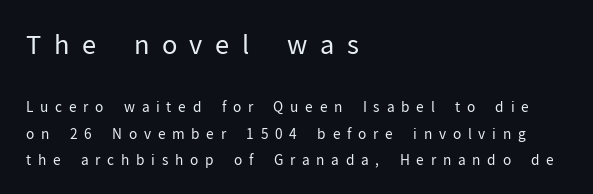
Q: Is the text bold? A: No.
Q: Is the text italic (slanted)? A: No, it is upright.
Q: Is the text underlined? A: No.
Q: How is the paragraph aligned? A: Left-aligned.
Q: Is the spacing between letters normal or unusually wide? A: Unusually wide.
Q: Is the spacing between lines tight, normal or loose? A: Loose.
Q: Which block of text is set in a larger size, the first (top) or the second (bottom)? A: The first (top) one.
